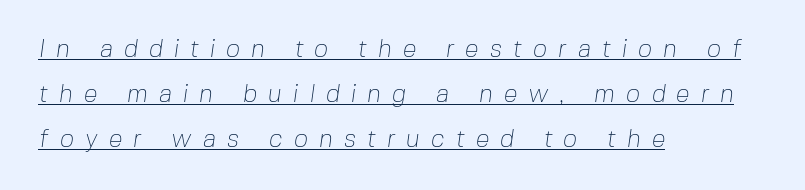
The image shows 25 px text type; set left-aligned, line spacing 1.8x, unusually wide letter spacing (+0.44 em), underlined.
